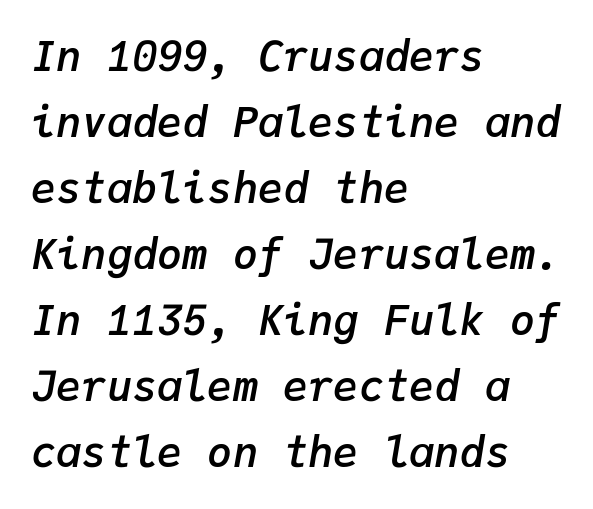
Q: Is the text bold? A: Semi-bold.
Q: Is the text italic (slanted)? A: Yes, it leans right by about 9 degrees.
Q: Is the text underlined? A: No.
Q: How is the paragraph aligned? A: Left-aligned.
Q: Is the spacing between letters normal or unusually wide? A: Normal.
Q: Is the spacing between lines tight, normal or loose? A: Normal.
Q: Width (condensed, normal, or wide)? A: Normal.
Q: Stroke contrast? A: Low.
Q: x-height? A: Medium.
Q: Monospaced? A: Yes.
